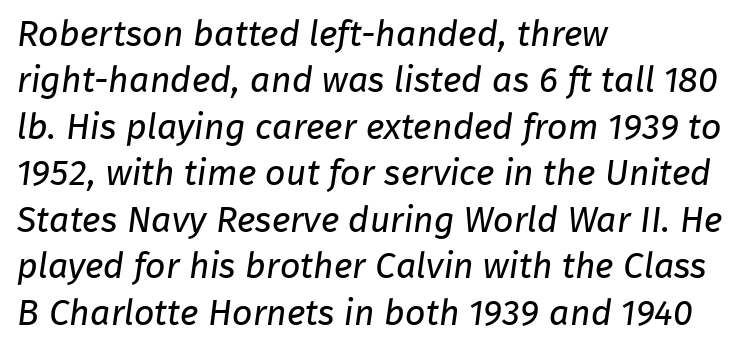
Students, note that the glyphs here touch the page at normal intervals. The passage shown stacks its lines at a standard gap. This rendering features lettering with no underline. The letters look calm and open, with moderate or lighter stems.
